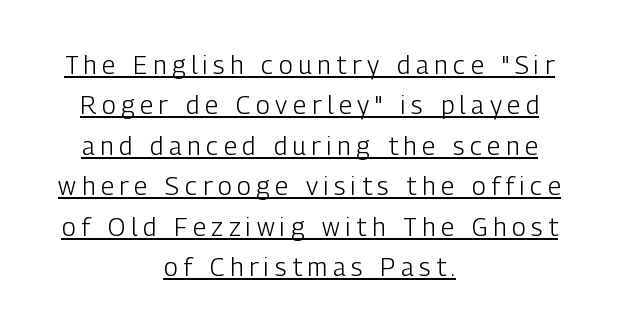
Heft: none added — not bold. The string is rendered with underlining switched on. The lines sit at an ordinary, default distance from one another. Posture: vertical.
